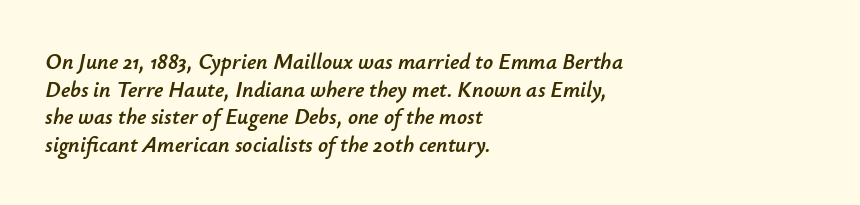
{"italic": "yes", "lean": "right", "slant_degrees": 12, "underline": "no", "align": "left", "line_spacing": "normal", "line_spacing_ratio": 1.26, "letter_spacing": "normal", "letter_spacing_em": 0.0, "glyph_px": 22}
